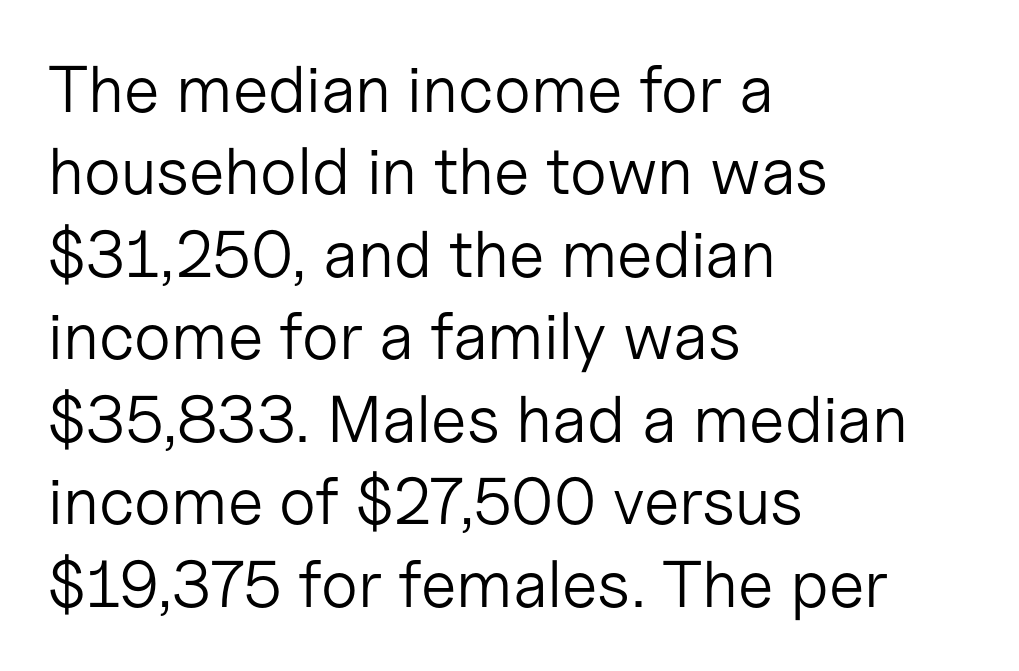
Q: Is the text bold? A: No.
Q: Is the text italic (slanted)? A: No, it is upright.
Q: Is the typeface a serif or a sans-serif typeface? A: Sans-serif.
Q: Is the text underlined? A: No.
Q: How is the paragraph aligned? A: Left-aligned.
Q: Is the spacing between letters normal or unusually wide? A: Normal.
Q: Is the spacing between lines tight, normal or loose? A: Normal.
Q: Width (condensed, normal, or wide)? A: Normal.
Q: Stroke contrast? A: Low.
Q: x-height? A: Medium.
Q: Monospaced? A: No.
